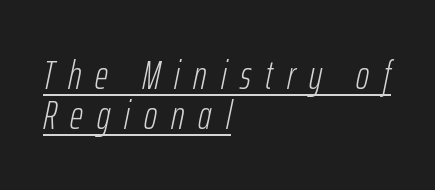
Q: Is the text bold? A: No.
Q: Is the text italic (slanted)? A: Yes, it leans right by about 12 degrees.
Q: Is the text underlined? A: Yes.
Q: How is the paragraph aligned? A: Left-aligned.
Q: Is the spacing between letters normal or unusually wide? A: Unusually wide.
Q: Is the spacing between lines tight, normal or loose? A: Tight.
Q: Width (condensed, normal, or wide)? A: Condensed.
Q: Stroke contrast? A: Low.
Q: x-height? A: Medium.
Q: Monospaced? A: No.
